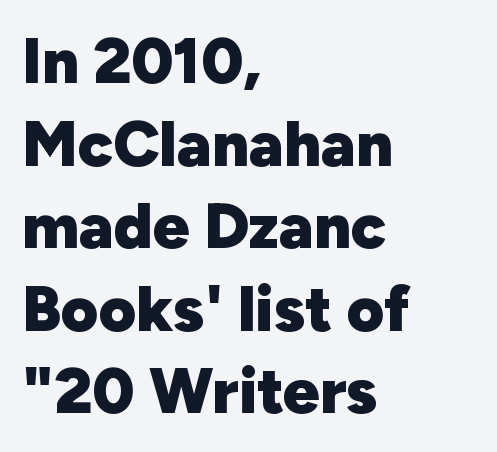
Honestly, the row spacing looks completely unremarkable. How are the letters spaced? Ordinarily, with no added tracking. This rendering employs a face without finishing strokes, i.e., a sans-serif. The typography opts for an upright posture over an oblique one. Strokes here are thick enough to call this a true bold. The passage shown is not underscored anywhere.
